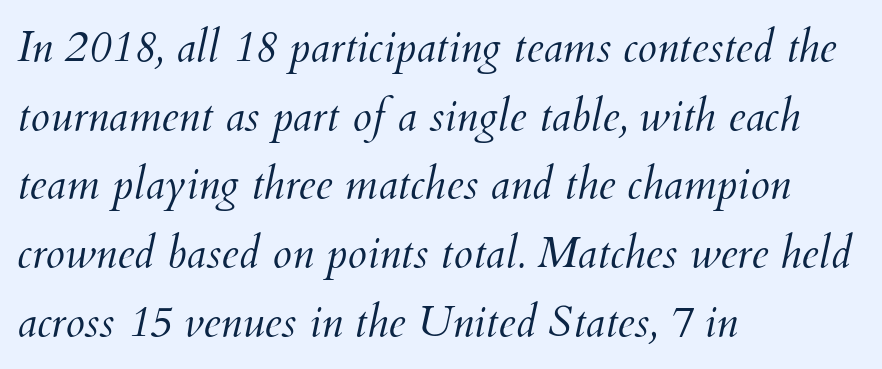
Each letter keeps its own natural width here, so spacing adapts to shape. If you drew a line through each stem, it would be angled. Stems here are at most as thick as an everyday book face. Caption: standard tracking, unaltered. Is the block centered? No — it sits flush against the left margin.
